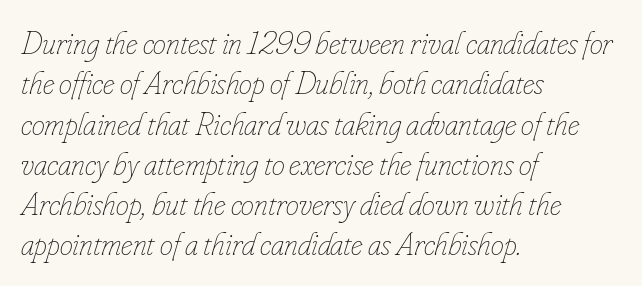
Short and long lines alike share a common starting point at left. Counters stay open thanks to moderate or lighter strokes. Do the characters align in a grid? No, the font is proportional. The gaps between neighbouring characters are ordinary and unremarkable. The passage shown is not underscored anywhere.
